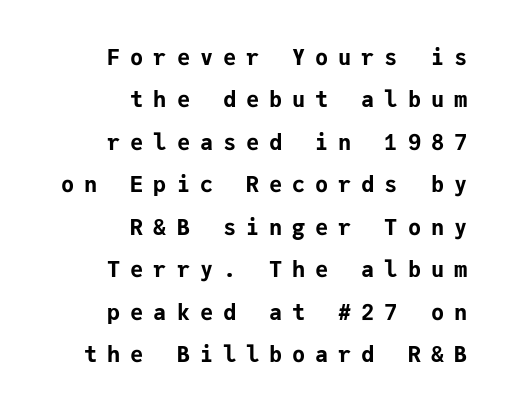
{"italic": "no", "bold": "yes", "underline": "no", "align": "right", "line_spacing": "loose", "line_spacing_ratio": 1.93, "letter_spacing": "wide", "letter_spacing_em": 0.45, "glyph_px": 22}
